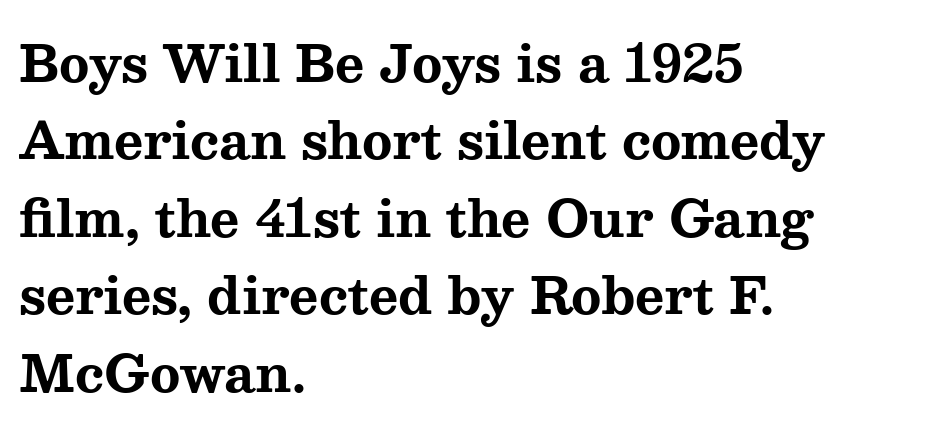
The image shows 50 px bold, wide serif type, upright; set left-aligned, normal line spacing (1.55x), normal letter spacing, not underlined; medium stroke contrast and a medium x-height.
